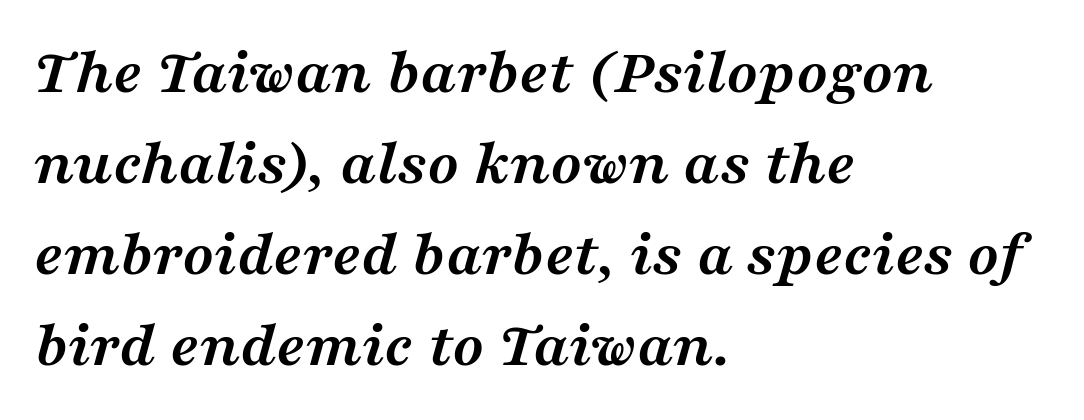
The designer left line spacing at the default. The paragraph has a hard left edge and a soft right edge. Students, this is bold: see how much ink each stroke carries. Small tapered or slab feet sit at the stroke ends, so this counts as serif. Between one letter and the next there's only the usual sliver of space. No word sits above an underline.
